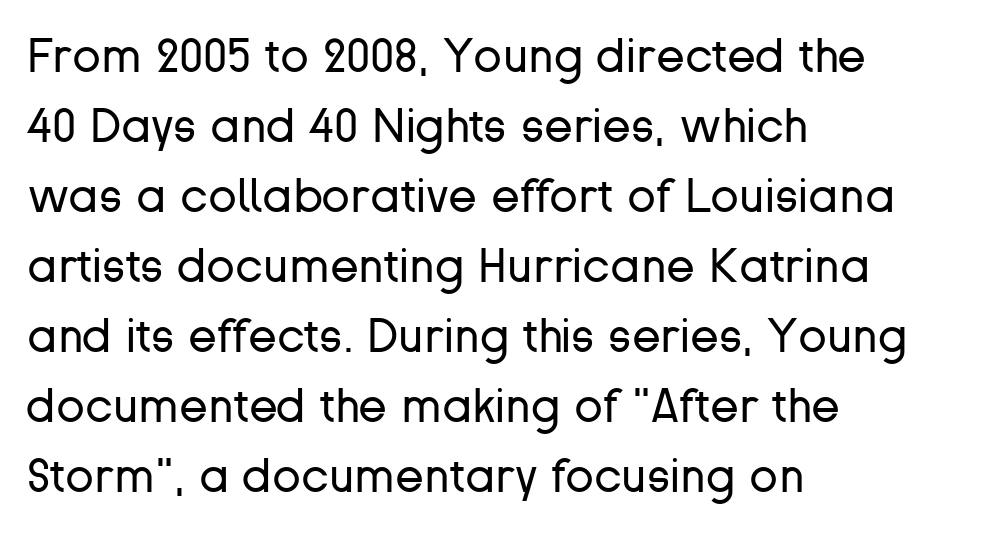
Horizontal bands of white between lines are of average thickness. The glyphs are unaccompanied by any horizontal stroke below them. Note the varied advance widths — an 'i' is clearly narrower than an 'm'. The typesetter chose a ragged-right arrangement here. Nope, not italic — everything's standing straight.
